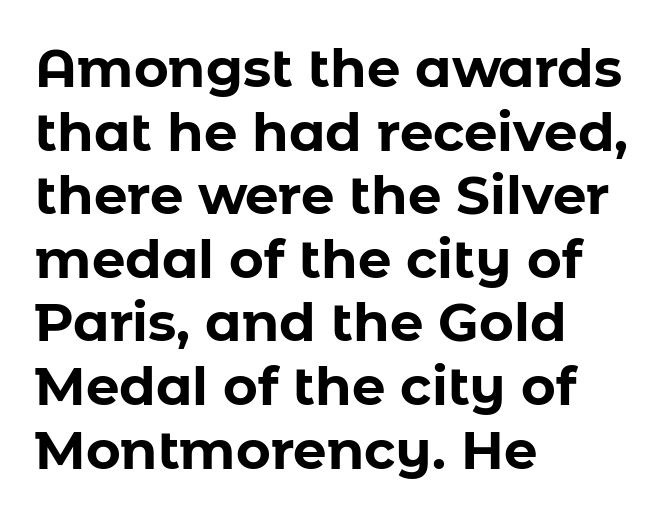
Q: Is the text bold? A: Yes.
Q: Is the text italic (slanted)? A: No, it is upright.
Q: Is the typeface a serif or a sans-serif typeface? A: Sans-serif.
Q: Is the text underlined? A: No.
Q: How is the paragraph aligned? A: Left-aligned.
Q: Is the spacing between letters normal or unusually wide? A: Normal.
Q: Width (condensed, normal, or wide)? A: Normal.
Q: Stroke contrast? A: Low.
Q: x-height? A: Medium.
Q: Monospaced? A: No.
